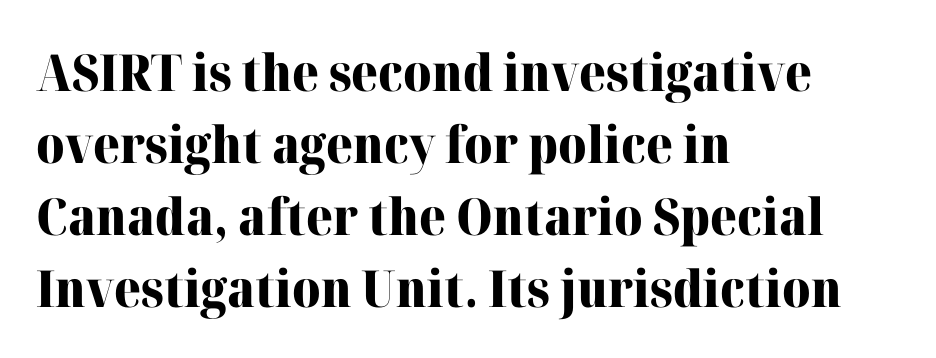
The image shows 51 px heavy serif type, upright; set left-aligned, normal line spacing (1.41x), normal letter spacing, not underlined; high stroke contrast and a medium x-height.
